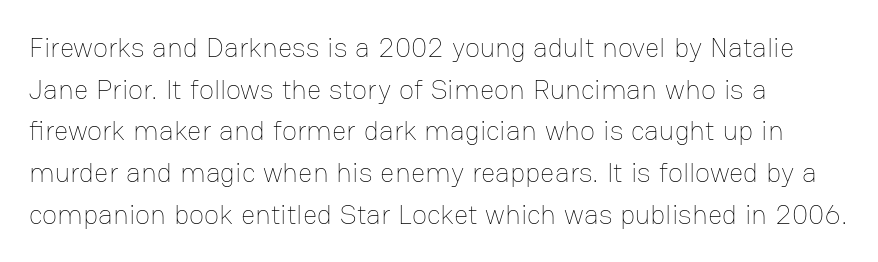
The image shows 28 px thin type, upright; set left-aligned, normal line spacing (1.49x), normal letter spacing, not underlined; low stroke contrast and a medium x-height.
